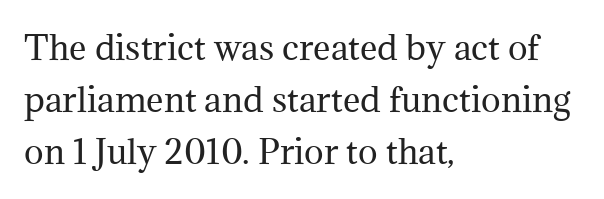
Q: Is the text bold? A: No.
Q: Is the text italic (slanted)? A: No, it is upright.
Q: Is the typeface a serif or a sans-serif typeface? A: Serif.
Q: Is the text underlined? A: No.
Q: How is the paragraph aligned? A: Left-aligned.
Q: Is the spacing between letters normal or unusually wide? A: Normal.
Q: Is the spacing between lines tight, normal or loose? A: Normal.
Q: Width (condensed, normal, or wide)? A: Normal.
Q: Stroke contrast? A: Medium.
Q: x-height? A: Medium.
Q: Monospaced? A: No.
